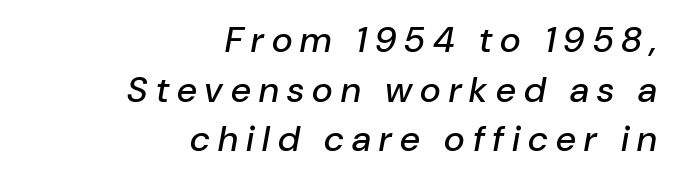
Spacing between characters has been opened up far beyond the box default. A clean baseline with only descenders dipping below it. Spacing verdict: proportional, widths tailored to each character. Leading: standard. When letters slant like this, we call the style italic. This sample is right-justified, so line beginnings fall wherever the words allow.
